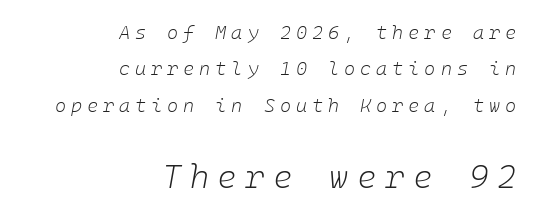
{"italic": "yes", "lean": "right", "slant_degrees": 10, "bold": "no", "weight": "light", "width": "normal", "stroke_contrast": "low", "x_height": "medium", "underline": "no", "align": "right", "line_spacing": "loose", "line_spacing_ratio": 1.92, "letter_spacing": "wide", "letter_spacing_em": 0.26, "larger_block": "second", "size_ratio": 1.74, "glyph_px": 33}
